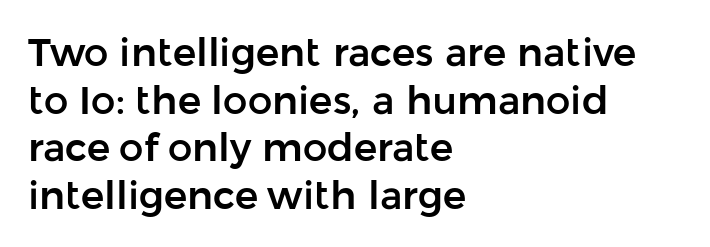
Q: Is the text italic (slanted)? A: No, it is upright.
Q: Is the typeface a serif or a sans-serif typeface? A: Sans-serif.
Q: Is the text underlined? A: No.
Q: How is the paragraph aligned? A: Left-aligned.
Q: Is the spacing between letters normal or unusually wide? A: Normal.
Q: Width (condensed, normal, or wide)? A: Normal.
Q: Stroke contrast? A: Low.
Q: x-height? A: Medium.
Q: Monospaced? A: No.
